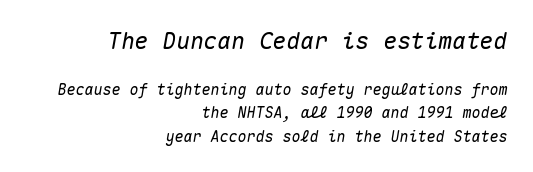
Q: Is the text italic (slanted)? A: Yes, it leans right by about 10 degrees.
Q: Is the text underlined? A: No.
Q: How is the paragraph aligned? A: Right-aligned.
Q: Is the spacing between letters normal or unusually wide? A: Normal.
Q: Is the spacing between lines tight, normal or loose? A: Normal.
Q: Which block of text is set in a larger size, the first (top) or the second (bottom)? A: The first (top) one.
